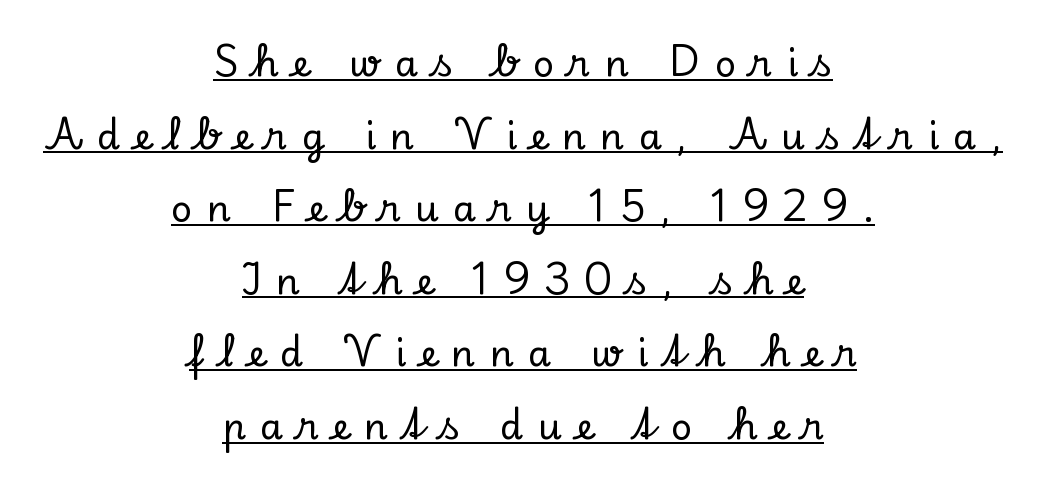
The image shows 37 px text type, upright; set centered, loose line spacing (1.96x), unusually wide letter spacing (+0.39 em), underlined; low stroke contrast and a small x-height.
